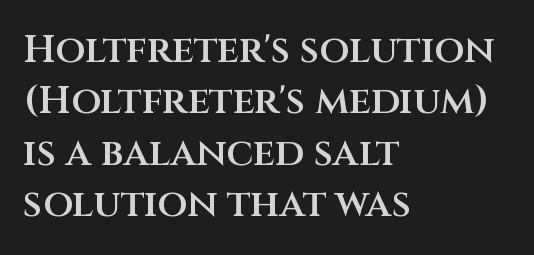
Q: Is the text bold? A: Semi-bold.
Q: Is the text italic (slanted)? A: No, it is upright.
Q: Is the typeface a serif or a sans-serif typeface? A: Sans-serif.
Q: Is the text underlined? A: No.
Q: How is the paragraph aligned? A: Left-aligned.
Q: Is the spacing between letters normal or unusually wide? A: Normal.
Q: Is the spacing between lines tight, normal or loose? A: Normal.
Q: Width (condensed, normal, or wide)? A: Normal.
Q: Stroke contrast? A: Medium.
Q: x-height? A: Large.
Q: Monospaced? A: No.
